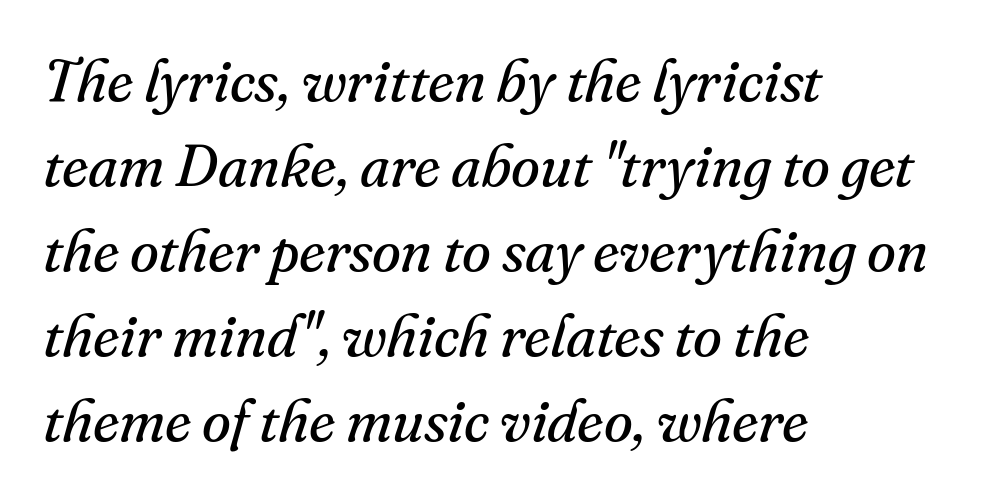
Q: Is the text bold? A: No.
Q: Is the text italic (slanted)? A: Yes, it leans right by about 16 degrees.
Q: Is the typeface a serif or a sans-serif typeface? A: Serif.
Q: Is the text underlined? A: No.
Q: How is the paragraph aligned? A: Left-aligned.
Q: Is the spacing between letters normal or unusually wide? A: Normal.
Q: Is the spacing between lines tight, normal or loose? A: Normal.
Q: Width (condensed, normal, or wide)? A: Normal.
Q: Stroke contrast? A: Medium.
Q: x-height? A: Small.
Q: Monospaced? A: No.
